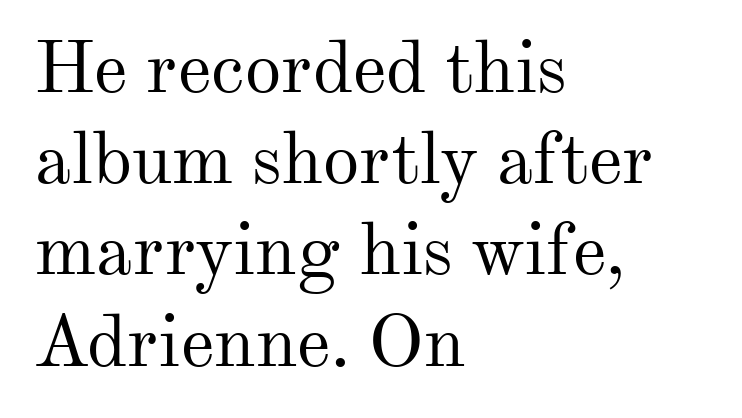
The image shows 73 px regular-weight serif type, upright; set left-aligned, normal line spacing (1.25x), normal letter spacing, not underlined; medium stroke contrast and a small x-height.
